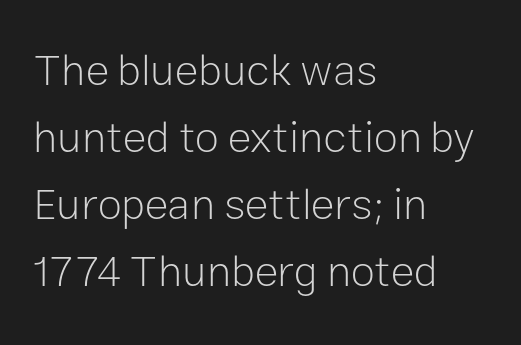
Q: Is the text bold? A: No.
Q: Is the text italic (slanted)? A: No, it is upright.
Q: Is the typeface a serif or a sans-serif typeface? A: Sans-serif.
Q: Is the text underlined? A: No.
Q: How is the paragraph aligned? A: Left-aligned.
Q: Is the spacing between letters normal or unusually wide? A: Normal.
Q: Is the spacing between lines tight, normal or loose? A: Normal.
Q: Width (condensed, normal, or wide)? A: Normal.
Q: Stroke contrast? A: Low.
Q: x-height? A: Medium.
Q: Monospaced? A: No.
